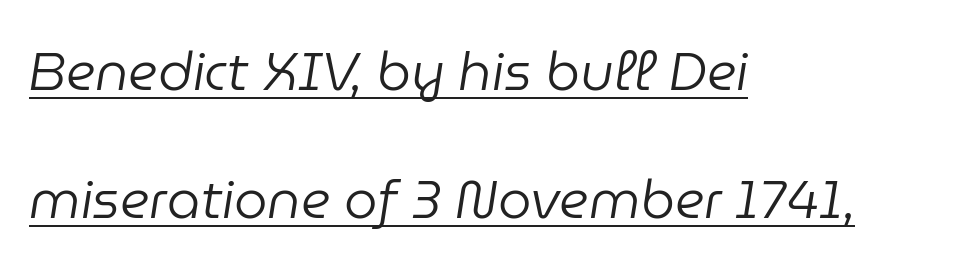
The image shows 53 px regular-weight type, italic (leaning right); set left-aligned, loose line spacing (2.42x), normal letter spacing, underlined; low stroke contrast and a medium x-height.
